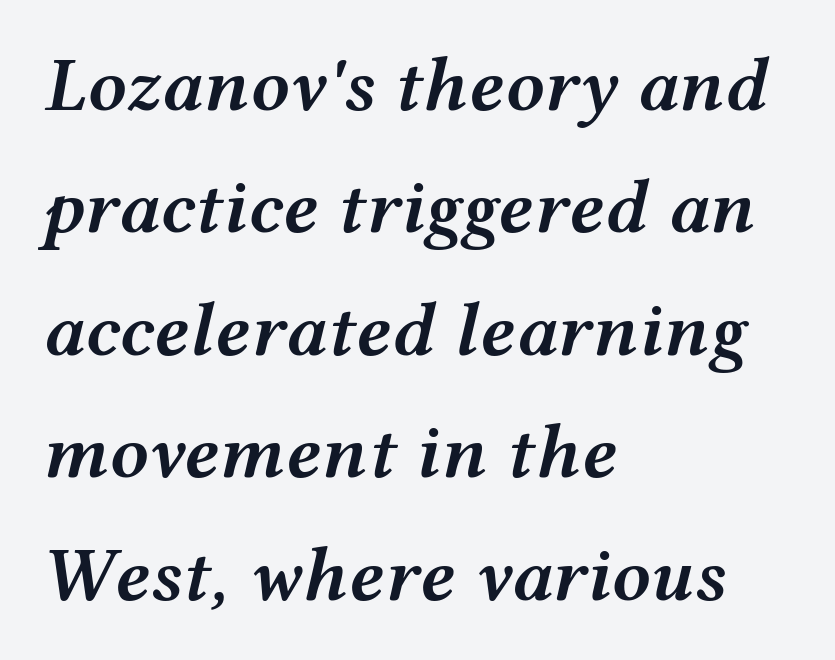
The image shows 77 px semibold, wide type, italic (leaning right); set left-aligned, normal line spacing (1.59x), normal letter spacing, not underlined; medium stroke contrast and a medium x-height.
